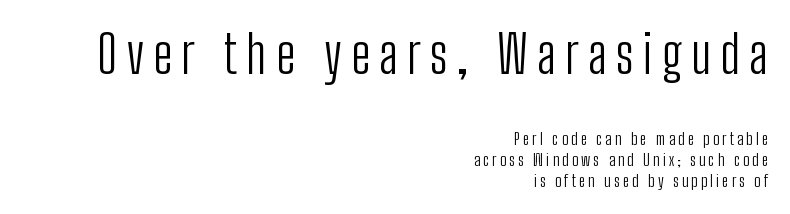
Q: Is the text bold? A: No.
Q: Is the text italic (slanted)? A: No, it is upright.
Q: Is the typeface a serif or a sans-serif typeface? A: Sans-serif.
Q: Is the text underlined? A: No.
Q: How is the paragraph aligned? A: Right-aligned.
Q: Which block of text is set in a larger size, the first (top) or the second (bottom)? A: The first (top) one.
Q: Width (condensed, normal, or wide)? A: Condensed.
Q: Stroke contrast? A: Low.
Q: x-height? A: Medium.
Q: Monospaced? A: No.
